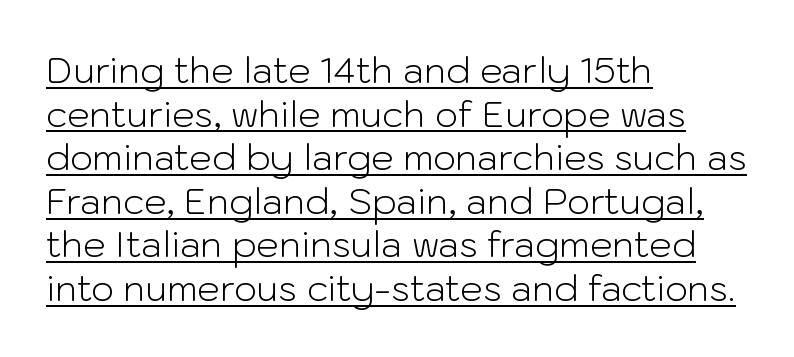
{"serif": "no", "italic": "no", "bold": "no", "weight": "light", "width": "normal", "stroke_contrast": "low", "x_height": "medium", "monospaced": "no", "underline": "yes", "align": "left", "line_spacing_ratio": 1.21, "letter_spacing": "normal", "letter_spacing_em": 0.0, "glyph_px": 36}
